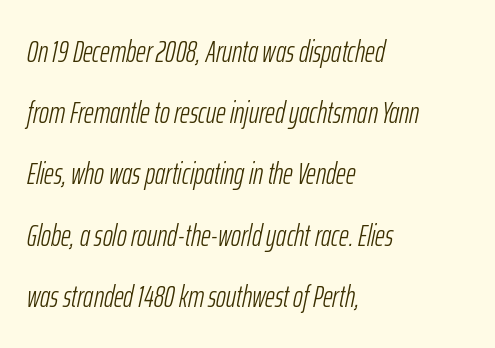
The image shows 30 px light, condensed type, italic (leaning right); set left-aligned, loose line spacing (2.04x), normal letter spacing, not underlined; low stroke contrast and a medium x-height.
